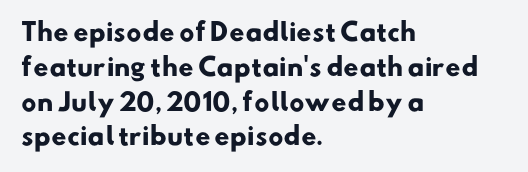
The image shows 24 px bold type; set left-aligned, normal line spacing (1.45x), normal letter spacing, not underlined.
